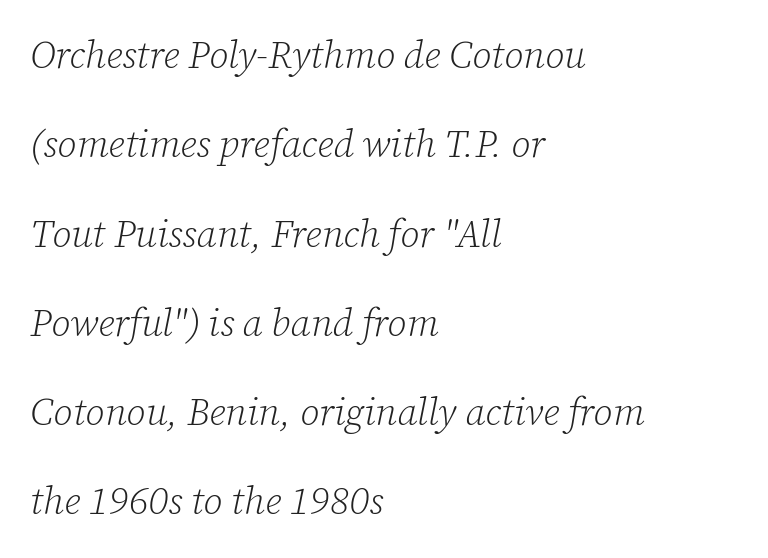
The image shows 38 px light serif type, italic (leaning right); set left-aligned, loose line spacing (2.35x), normal letter spacing, not underlined; low stroke contrast and a medium x-height.
